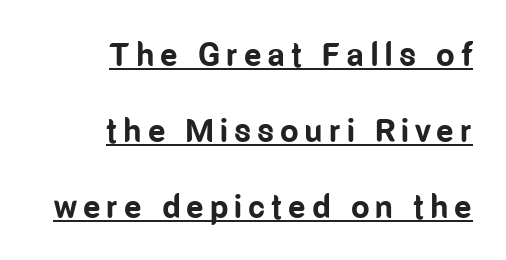
This is underlined copy, the kind a proofreader might mark for attention. Layout note: lines flush right. Reading down the column, the eye jumps a long way to each next line. When letters stand straight like this, we call the style roman or upright.
